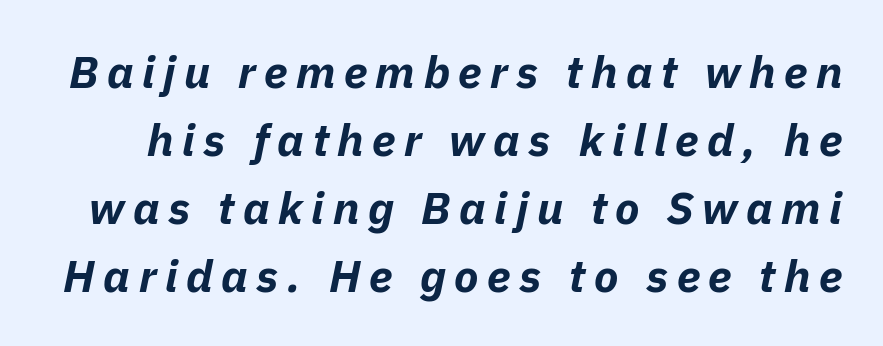
Weight: bold. Note the varied advance widths — an 'i' is clearly narrower than an 'm'. Slant detected: the letters are inclined. Regular leading. Letters rest on an invisible, unmarked baseline.
